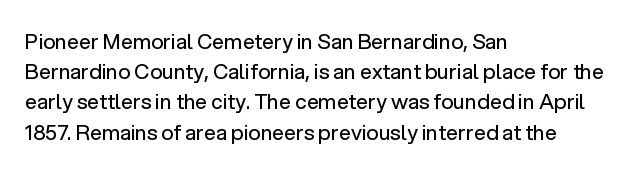
Regarding leading, the lines here are spaced in the standard way. Underline: absent. A classic flush-left, rag-right setting is used for this passage. Every character sits straight up, as roman type does.
